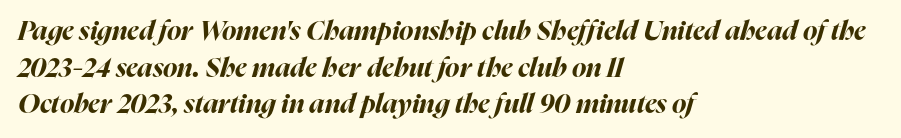
Q: Is the text bold? A: Yes.
Q: Is the text italic (slanted)? A: Yes, it leans right by about 16 degrees.
Q: Is the text underlined? A: No.
Q: How is the paragraph aligned? A: Left-aligned.
Q: Is the spacing between letters normal or unusually wide? A: Normal.
Q: Is the spacing between lines tight, normal or loose? A: Normal.
